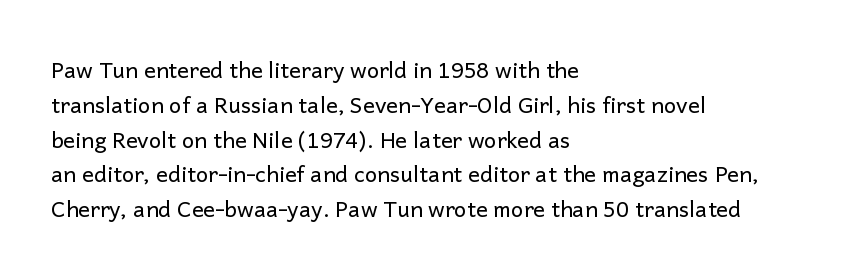
All the whitespace from short lines collects on the right. No extra tracking has been applied to these lines. Characters remain perfectly vertical along every line. The space beneath each line is pristine and unruled. Vertical stems look standard width or narrower in stroke.
